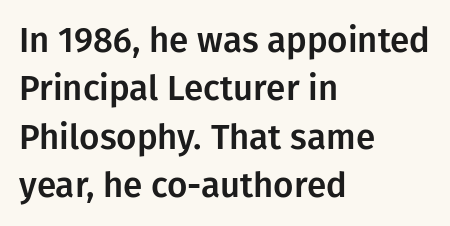
{"serif": "no", "italic": "no", "width": "normal", "stroke_contrast": "low", "x_height": "medium", "monospaced": "no", "underline": "no", "align": "left", "line_spacing": "normal", "line_spacing_ratio": 1.38, "letter_spacing": "normal", "letter_spacing_em": 0.0, "glyph_px": 35}
